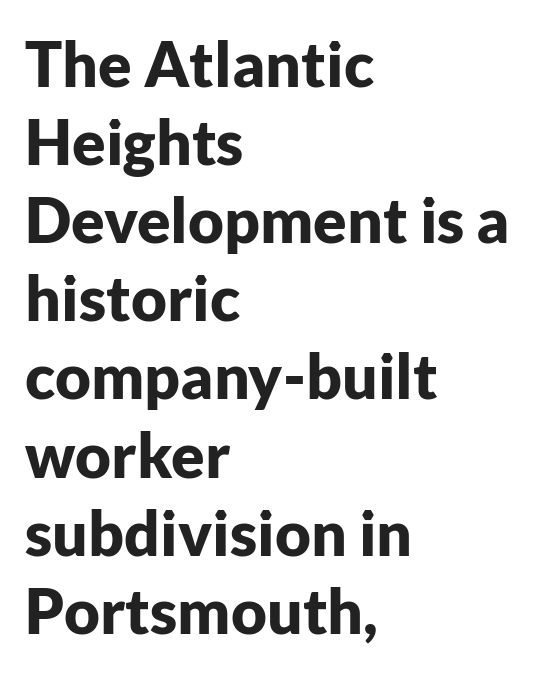
The image shows 62 px bold sans-serif type, upright; set left-aligned, normal line spacing (1.26x), normal letter spacing, not underlined; low stroke contrast and a medium x-height.
